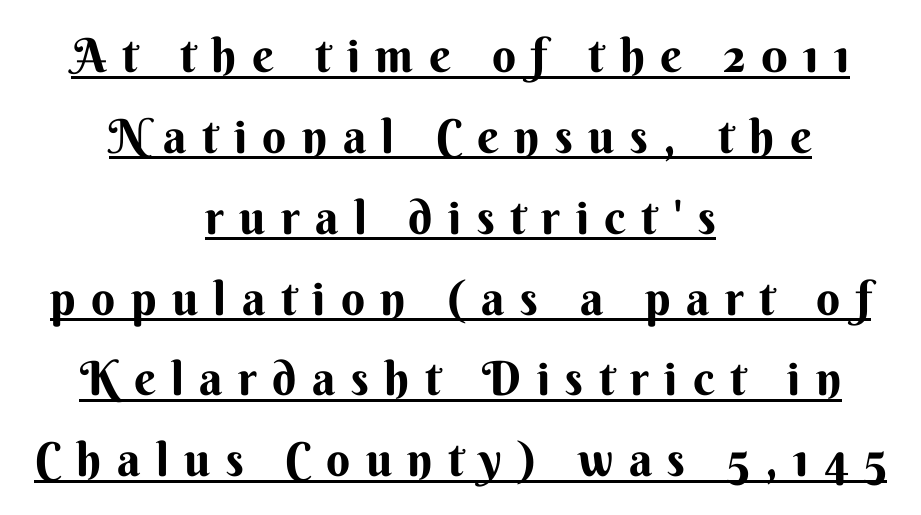
The image shows 47 px sans-serif type, upright; set centered, line spacing 1.72x, unusually wide letter spacing (+0.33 em), underlined; medium stroke contrast and a small x-height.
